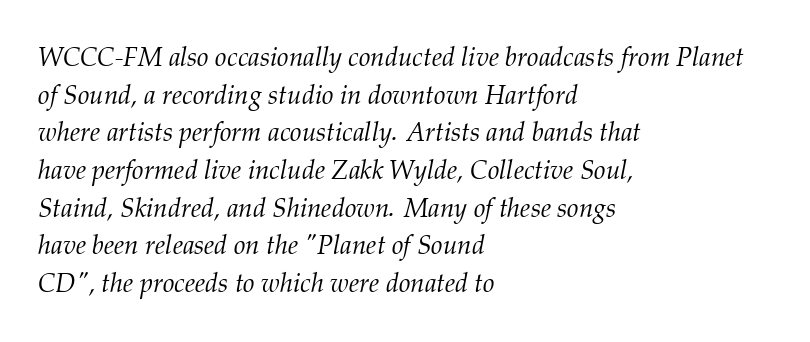
Regular leading. Notice how the passage keeps a crisp vertical edge on the left only. Stems here are at most as thick as an everyday book face. The whole block is typeset with a tilt. Rule under the text: the space is simply empty. The gaps between neighbouring characters are ordinary and unremarkable.
